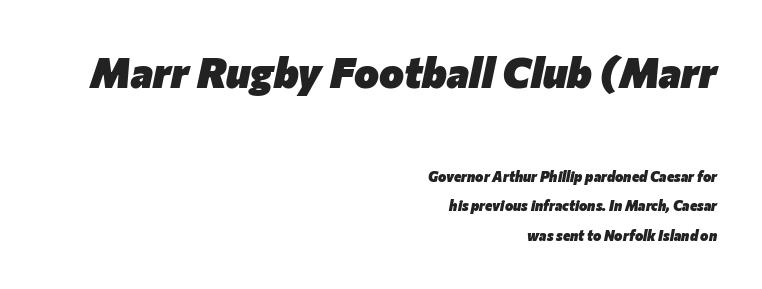
{"italic": "yes", "lean": "right", "slant_degrees": 12, "bold": "yes", "weight": "heavy", "width": "normal", "stroke_contrast": "low", "x_height": "medium", "monospaced": "no", "underline": "no", "align": "right", "line_spacing": "loose", "line_spacing_ratio": 2.1, "letter_spacing": "normal", "letter_spacing_em": 0.0, "larger_block": "first", "size_ratio": 3.0, "glyph_px": 42}
